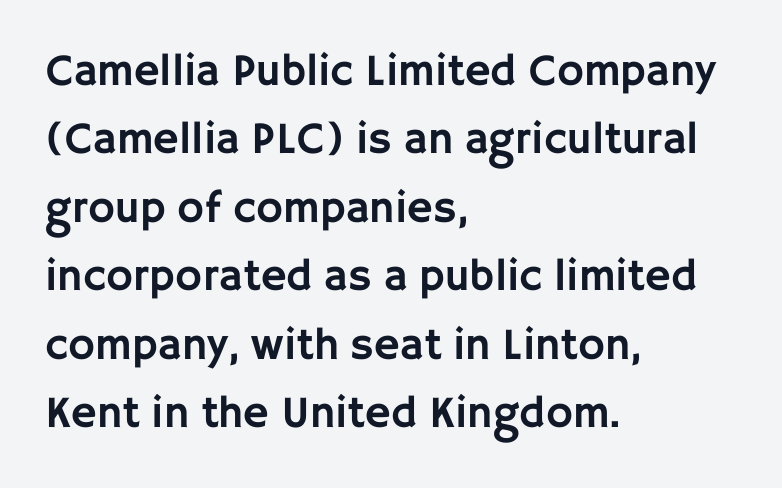
Horizontal alignment here is leftward, the default for most running prose. Each letter keeps its own natural width here, so spacing adapts to shape. The type is set solid horizontally, with unmodified tracking. The glyphs in this specimen are sans serif.
